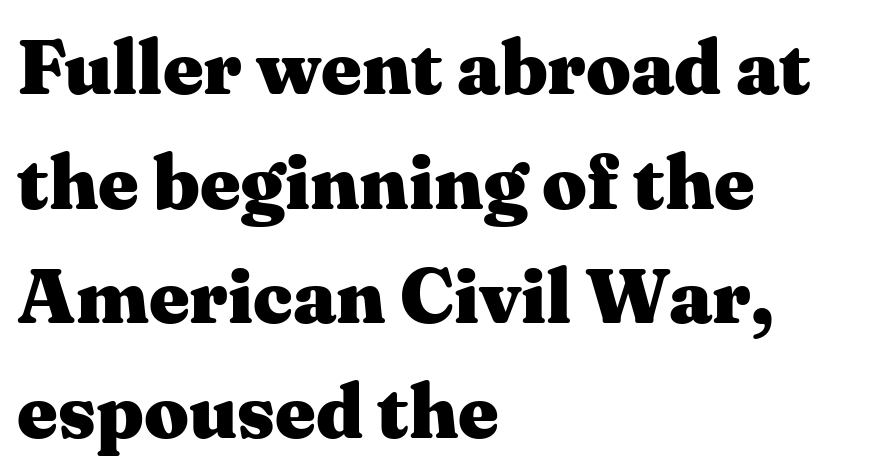
{"serif": "yes", "italic": "no", "bold": "yes", "weight": "heavy", "width": "wide", "stroke_contrast": "medium", "x_height": "medium", "monospaced": "no", "underline": "no", "align": "left", "line_spacing": "normal", "line_spacing_ratio": 1.47, "letter_spacing": "normal", "letter_spacing_em": 0.0, "glyph_px": 78}
